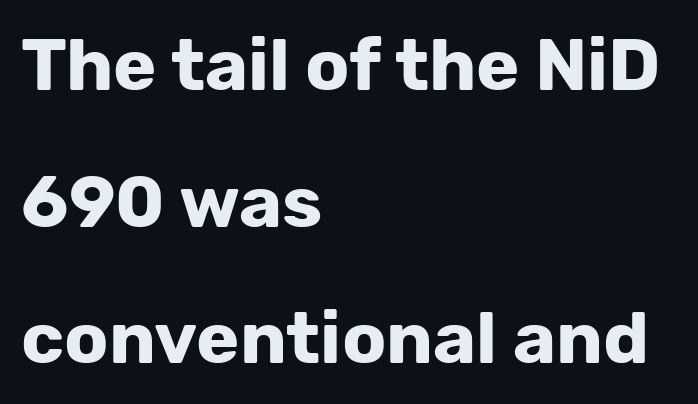
Q: Is the text bold? A: Yes.
Q: Is the text italic (slanted)? A: No, it is upright.
Q: Is the typeface a serif or a sans-serif typeface? A: Sans-serif.
Q: Is the text underlined? A: No.
Q: How is the paragraph aligned? A: Left-aligned.
Q: Is the spacing between letters normal or unusually wide? A: Normal.
Q: Width (condensed, normal, or wide)? A: Normal.
Q: Stroke contrast? A: Low.
Q: x-height? A: Medium.
Q: Monospaced? A: No.
